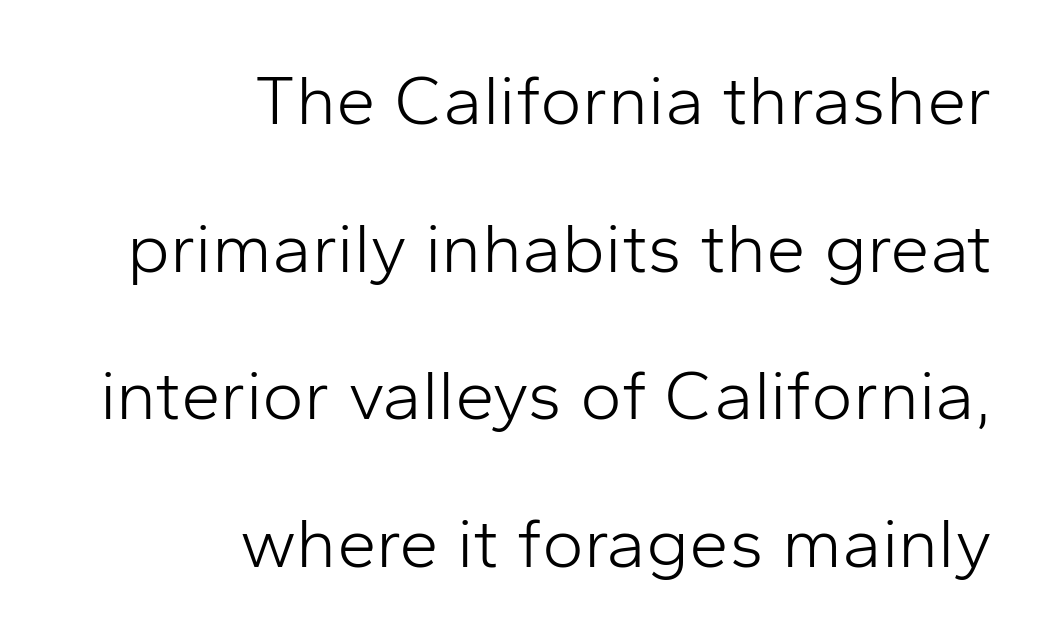
{"serif": "no", "italic": "no", "bold": "no", "weight": "light", "width": "normal", "stroke_contrast": "low", "x_height": "medium", "monospaced": "no", "underline": "no", "align": "right", "line_spacing": "loose", "line_spacing_ratio": 2.08, "letter_spacing": "normal", "letter_spacing_em": 0.0, "glyph_px": 71}
